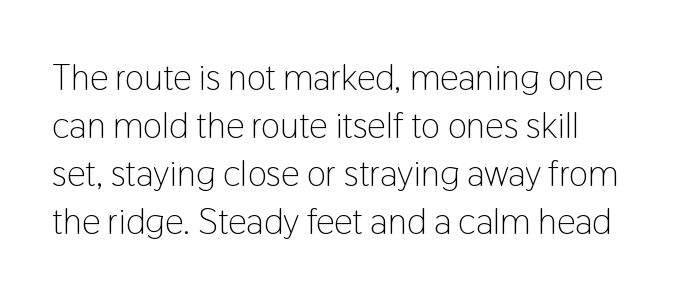
{"serif": "no", "italic": "no", "bold": "no", "weight": "light", "width": "condensed", "stroke_contrast": "low", "x_height": "medium", "monospaced": "no", "underline": "no", "line_spacing": "normal", "line_spacing_ratio": 1.3, "letter_spacing": "normal", "letter_spacing_em": 0.0, "glyph_px": 37}
